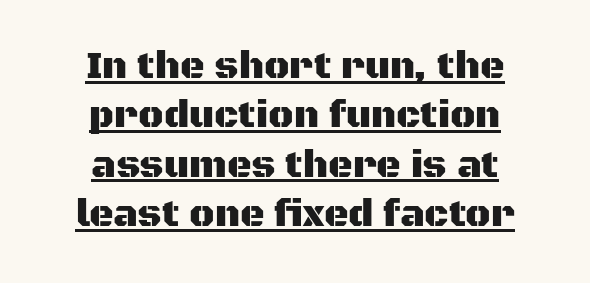
{"serif": "no", "italic": "no", "width": "normal", "stroke_contrast": "medium", "x_height": "large", "monospaced": "no", "underline": "yes", "align": "center", "line_spacing": "normal", "line_spacing_ratio": 1.3, "letter_spacing": "normal", "letter_spacing_em": 0.0, "glyph_px": 38}
